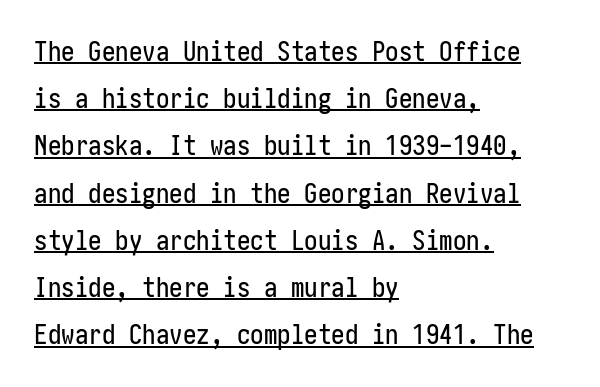
Q: Is the text italic (slanted)? A: No, it is upright.
Q: Is the text underlined? A: Yes.
Q: How is the paragraph aligned? A: Left-aligned.
Q: Is the spacing between letters normal or unusually wide? A: Normal.
